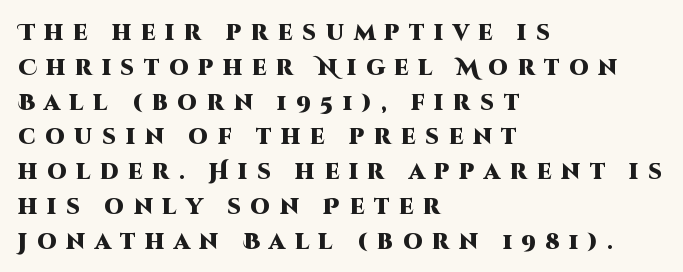
{"italic": "no", "bold": "yes", "underline": "no", "align": "left", "line_spacing": "normal", "line_spacing_ratio": 1.58, "letter_spacing": "wide", "letter_spacing_em": 0.43, "glyph_px": 22}
